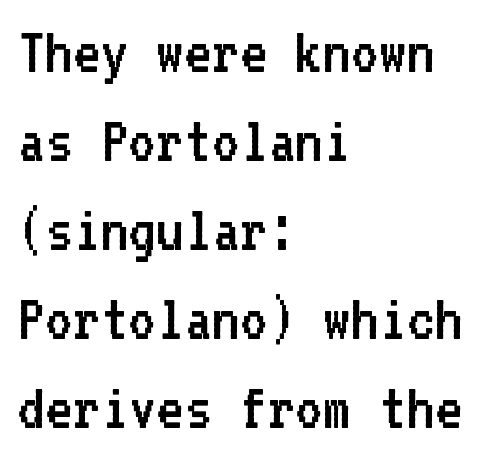
The image shows 67 px regular-weight sans-serif type, upright, monospaced; set left-aligned, normal line spacing (1.33x), normal letter spacing, not underlined; low stroke contrast and a medium x-height.
